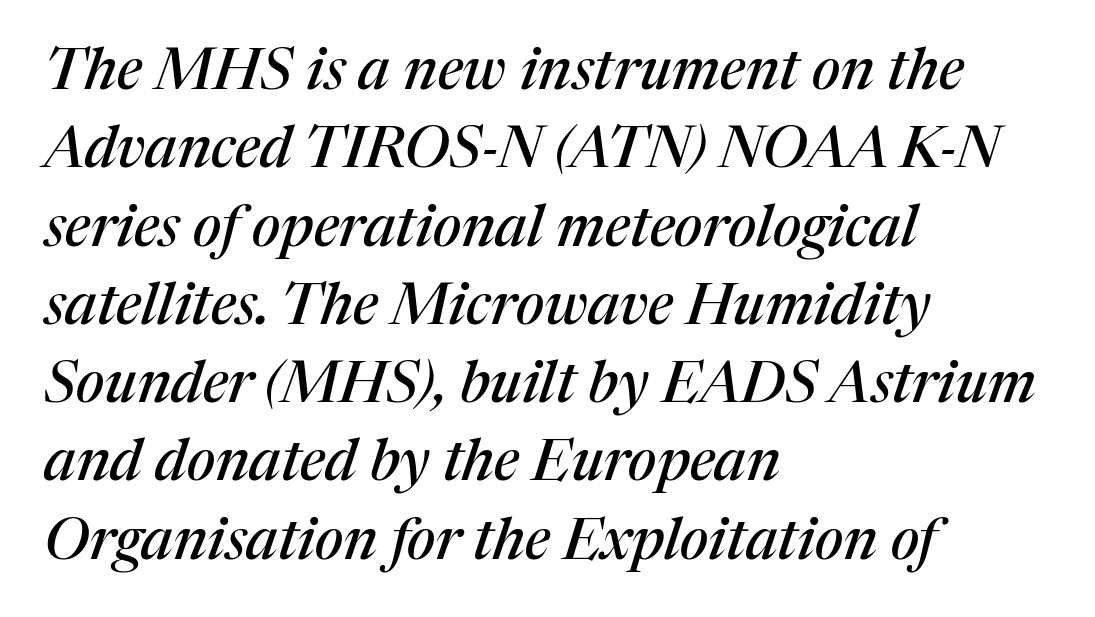
The image shows 58 px serif type, italic (leaning right); set left-aligned, normal line spacing (1.35x), normal letter spacing, not underlined; medium stroke contrast and a medium x-height.
